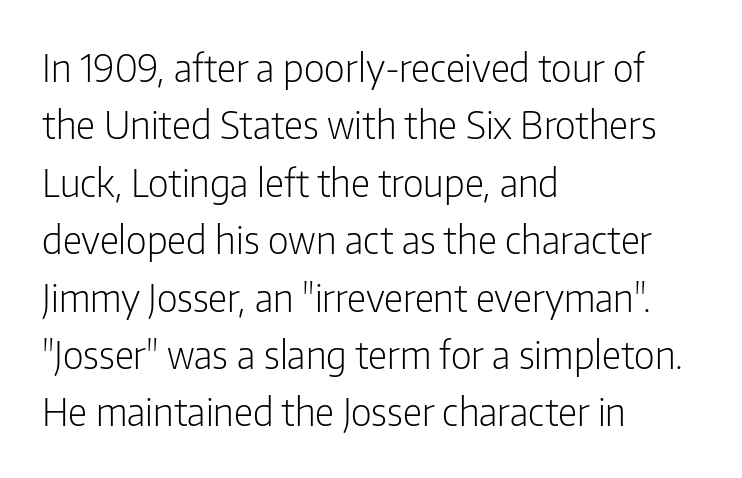
The image shows 38 px light, condensed sans-serif type, upright; set left-aligned, normal line spacing (1.51x), normal letter spacing, not underlined; low stroke contrast and a medium x-height.
